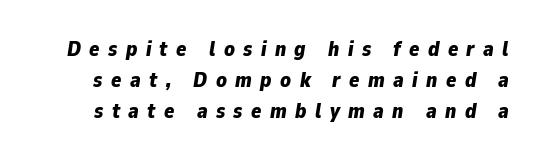
The line texture is sparse and dotted thanks to wide tracking. Typesetter's note: full bold, strokes at maximum text heaviness. The whole block is typeset with a tilt. Quick note: underline off. The designer left line spacing at the default.
